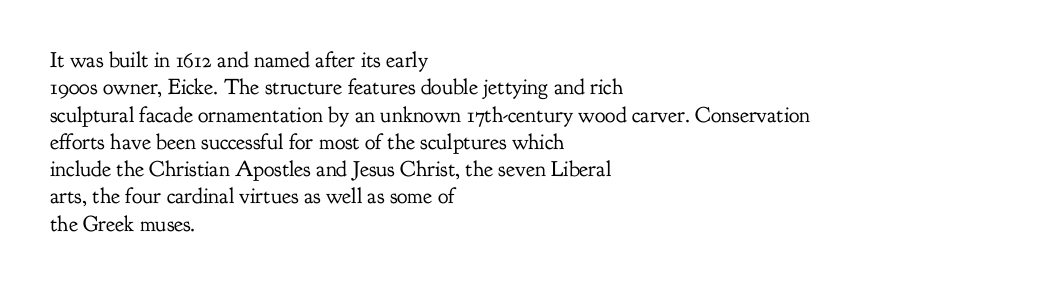
The image shows 22 px text type, upright; set left-aligned, line spacing 1.24x, normal letter spacing, not underlined.
